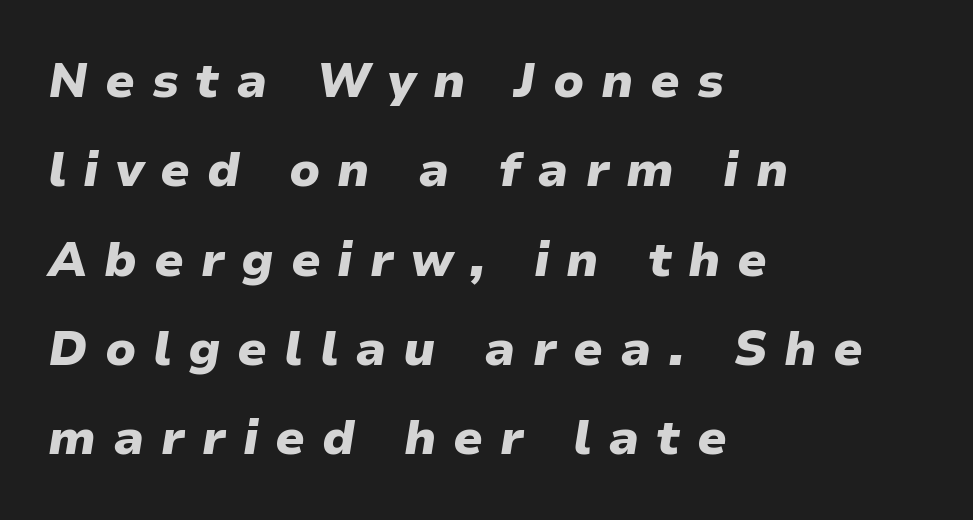
The image shows 48 px heavy type, italic (leaning right); set left-aligned, line spacing 1.86x, unusually wide letter spacing (+0.35 em), not underlined; low stroke contrast and a medium x-height.
